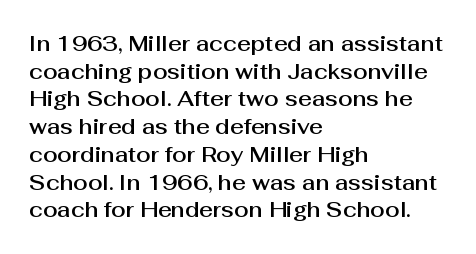
Every character sits straight up, as roman type does. Decoration check: the copy has no underline. A normal amount of white space separates one row of letters from the next. The passage shown has conventional tracking throughout.
